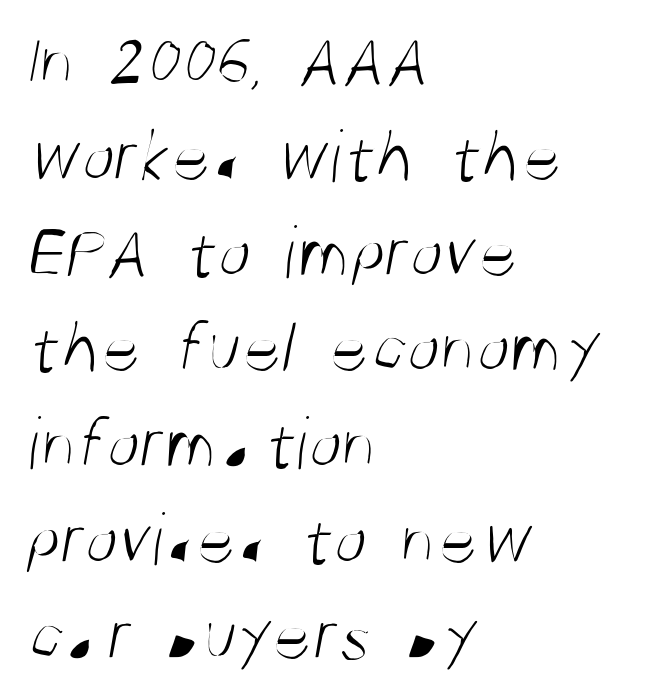
Q: Is the text bold? A: No.
Q: Is the typeface a serif or a sans-serif typeface? A: Sans-serif.
Q: Is the text underlined? A: No.
Q: How is the paragraph aligned? A: Left-aligned.
Q: Is the spacing between letters normal or unusually wide? A: Normal.
Q: Is the spacing between lines tight, normal or loose? A: Normal.
Q: Width (condensed, normal, or wide)? A: Condensed.
Q: Stroke contrast? A: Medium.
Q: x-height? A: Large.
Q: Monospaced? A: No.
